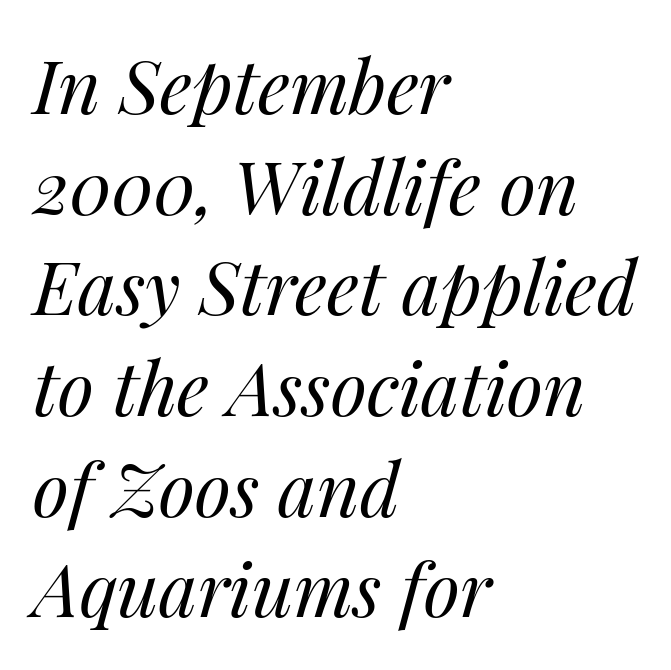
{"italic": "yes", "lean": "right", "slant_degrees": 14, "bold": "no", "weight": "regular", "width": "normal", "stroke_contrast": "medium", "x_height": "medium", "monospaced": "no", "underline": "no", "align": "left", "line_spacing": "normal", "line_spacing_ratio": 1.36, "letter_spacing": "normal", "letter_spacing_em": 0.0, "glyph_px": 74}
